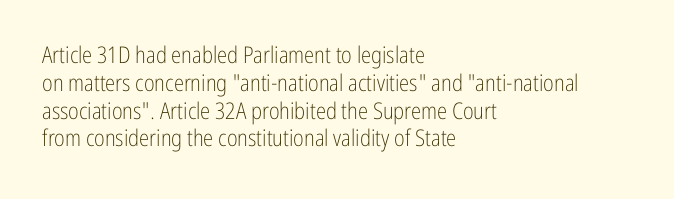
The image shows 23 px text type, upright; set left-aligned, line spacing 1.21x, normal letter spacing, not underlined.
